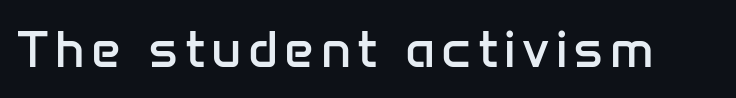
Is this a fixed-width face? No — the glyphs have proportional, varying widths. You can tell from the bare stems that sans-serif type was used. The font sits on the lighter half of the weight spectrum, regular included. The foot of each line stays bare and open. Posture: vertical.
